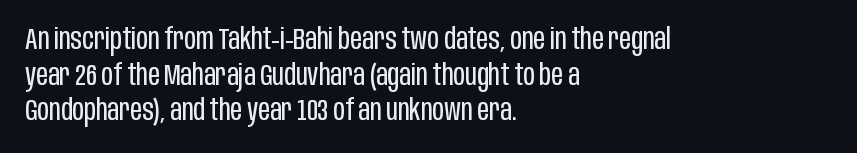
The image shows 29 px regular-weight, condensed sans-serif type, upright; set left-aligned, line spacing 1.23x, normal letter spacing, not underlined; low stroke contrast and a large x-height.
